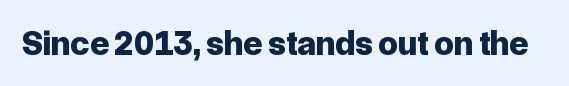
The image shows 35 px bold sans-serif type, upright; set normal letter spacing, not underlined; low stroke contrast and a medium x-height.
